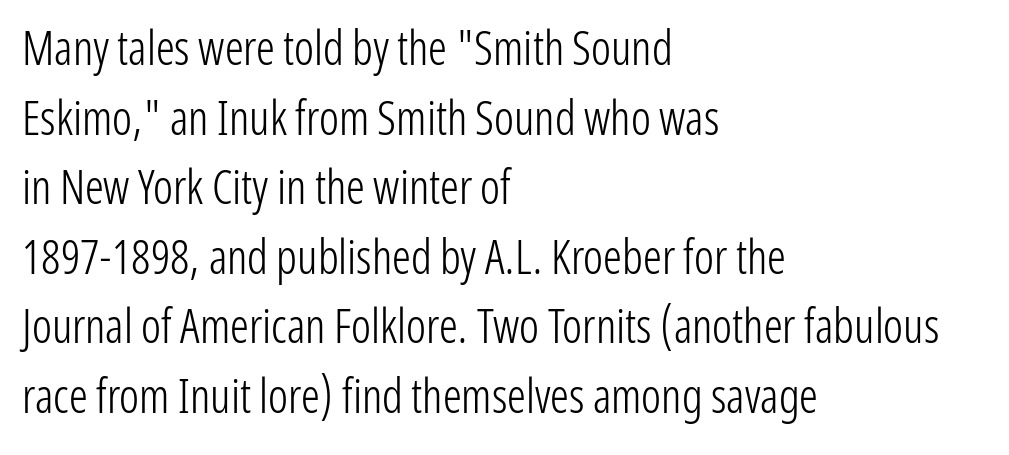
The image shows 47 px light, condensed sans-serif type, upright; set left-aligned, normal line spacing (1.48x), normal letter spacing, not underlined; low stroke contrast and a medium x-height.
